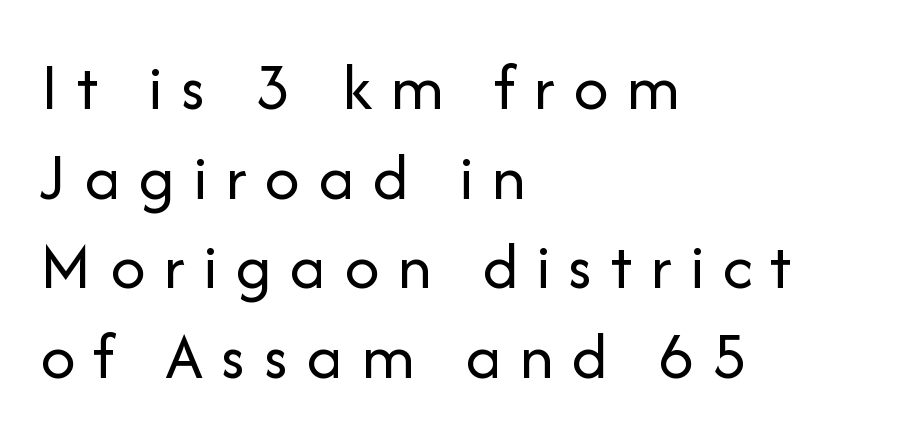
Q: Is the text bold? A: No.
Q: Is the text italic (slanted)? A: No, it is upright.
Q: Is the typeface a serif or a sans-serif typeface? A: Sans-serif.
Q: Is the text underlined? A: No.
Q: How is the paragraph aligned? A: Left-aligned.
Q: Is the spacing between letters normal or unusually wide? A: Unusually wide.
Q: Is the spacing between lines tight, normal or loose? A: Normal.
Q: Width (condensed, normal, or wide)? A: Normal.
Q: Stroke contrast? A: Low.
Q: x-height? A: Medium.
Q: Monospaced? A: No.
